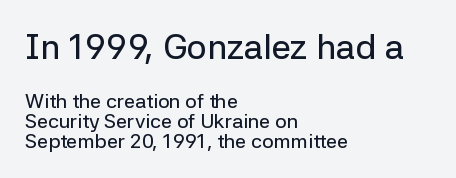
The image shows 35 px sans-serif type, upright; set left-aligned, tight line spacing (1.0x), normal letter spacing, not underlined; the first (top) block is 1.75x larger; low stroke contrast and a medium x-height.
